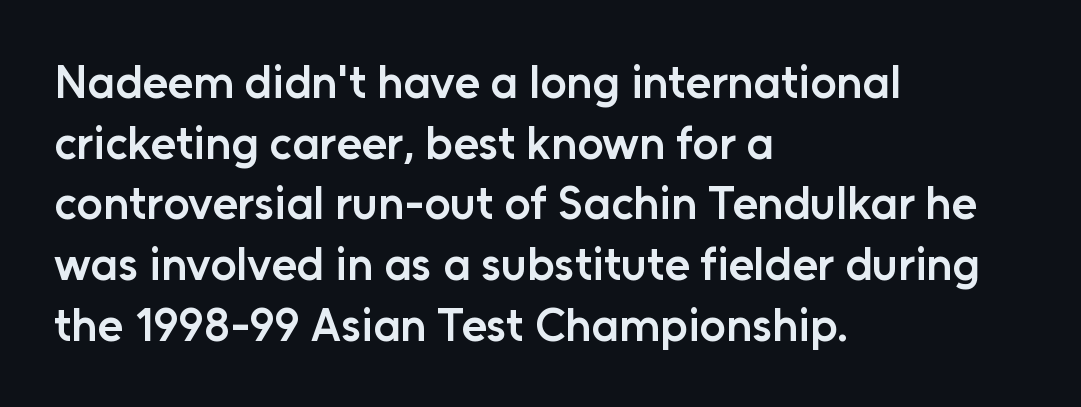
Every letter is mildly thick-stroked: semibold rather than bold. Tall strokes in this sample are plumb rather than angled. These lines are composed in type without serifs. Typeset ragged right — the left edge is the straight one. The horizontal fit of the characters is conventional and even. The space between consecutive lines is moderate.
